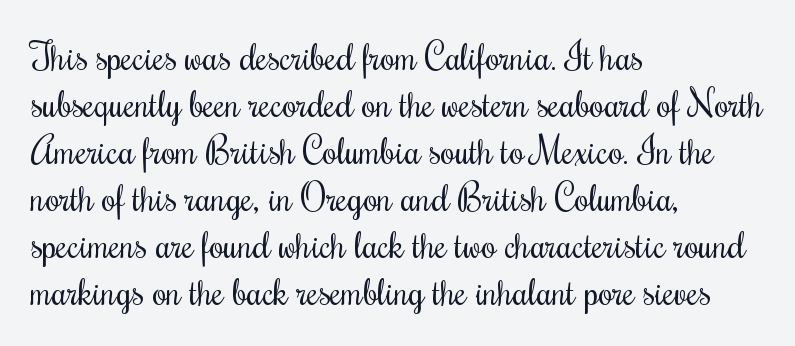
Q: Is the text bold? A: No.
Q: Is the text italic (slanted)? A: Yes.
Q: Is the typeface a serif or a sans-serif typeface? A: Serif.
Q: Is the text underlined? A: No.
Q: How is the paragraph aligned? A: Left-aligned.
Q: Is the spacing between letters normal or unusually wide? A: Normal.
Q: Is the spacing between lines tight, normal or loose? A: Normal.
Q: Width (condensed, normal, or wide)? A: Condensed.
Q: Stroke contrast? A: Medium.
Q: x-height? A: Small.
Q: Monospaced? A: No.
